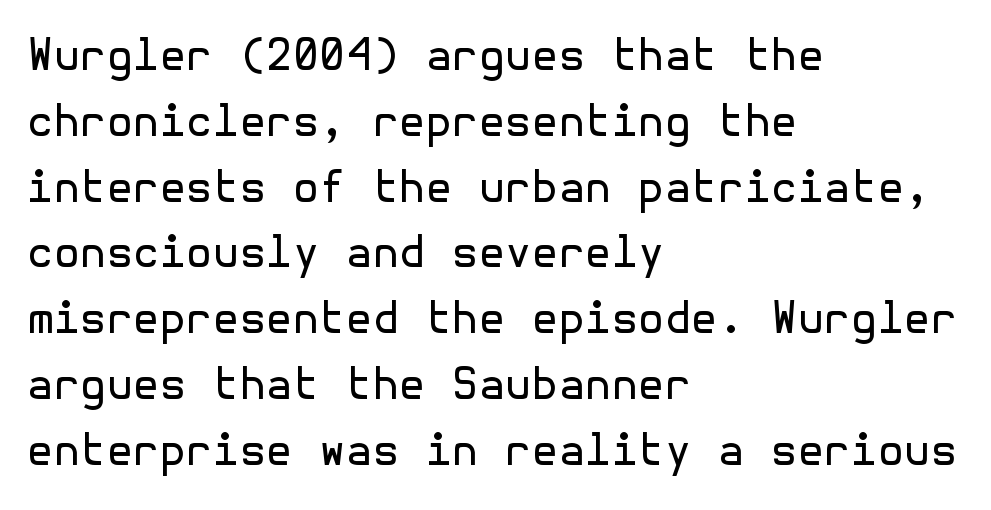
The image shows 43 px regular-weight sans-serif type, upright; set left-aligned, normal line spacing (1.53x), normal letter spacing, not underlined; a medium x-height.
